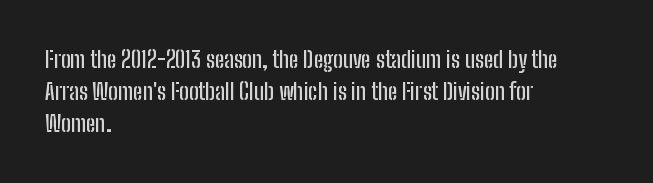
{"italic": "no", "underline": "no", "align": "left", "line_spacing": "normal", "line_spacing_ratio": 1.4, "letter_spacing": "normal", "letter_spacing_em": 0.0, "glyph_px": 23}
